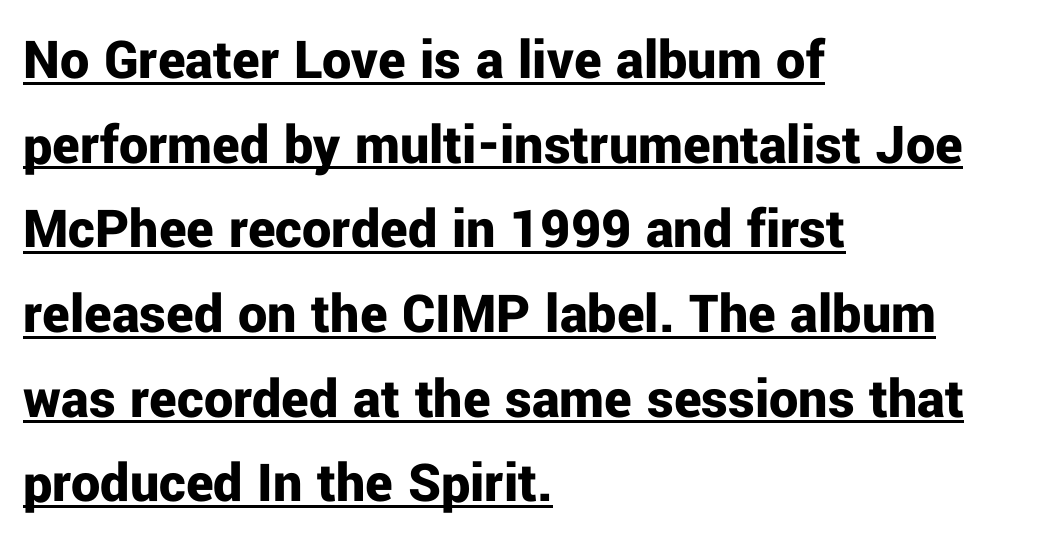
{"serif": "no", "italic": "no", "bold": "yes", "weight": "bold", "width": "normal", "stroke_contrast": "low", "x_height": "medium", "monospaced": "no", "underline": "yes", "align": "left", "line_spacing": "normal", "line_spacing_ratio": 1.46, "letter_spacing": "normal", "letter_spacing_em": 0.0, "glyph_px": 58}
